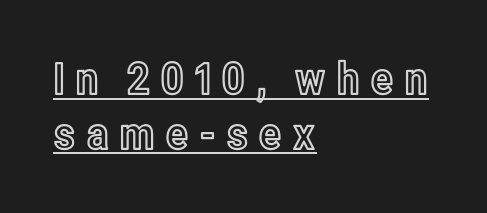
If you drew a ruler down the left edge, every line would touch it. Caption: expanded tracking, letters set apart. Italic? Not at all — the glyphs are vertical. Here the designer chose a conventional face with non-uniform glyph widths. The lettering is marked with a stroke running underneath it.
